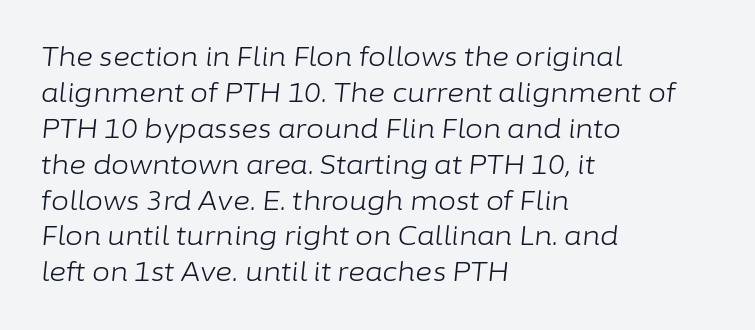
{"italic": "yes", "lean": "right", "slant_degrees": 6, "bold": "no", "underline": "no", "align": "left", "line_spacing": "normal", "line_spacing_ratio": 1.38, "letter_spacing": "normal", "letter_spacing_em": 0.0, "glyph_px": 26}
